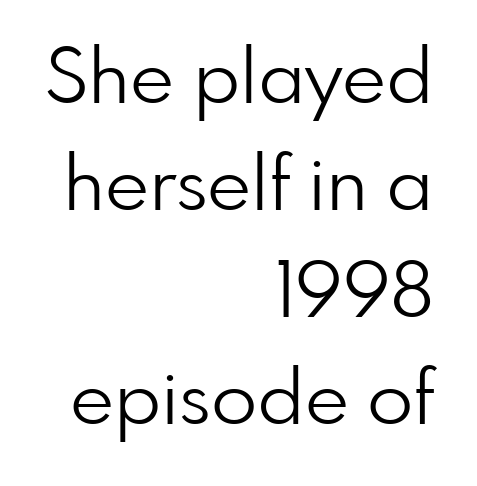
The typesetter chose a ragged-left arrangement here. Notice how descenders clear the ascenders below comfortably — that's standard leading. Compared with typical body copy, the letter spacing here is the same. The characters are drawn with everyday or finer stroke widths.
